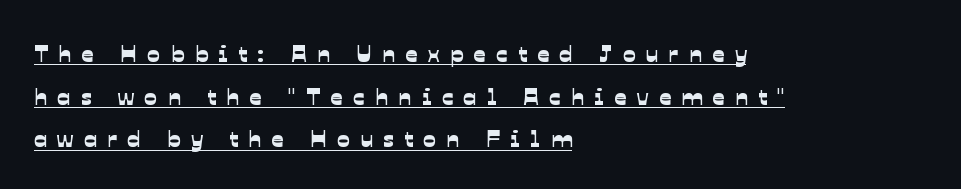
Q: Is the text underlined? A: Yes.
Q: How is the paragraph aligned? A: Left-aligned.
Q: Is the spacing between letters normal or unusually wide? A: Unusually wide.
